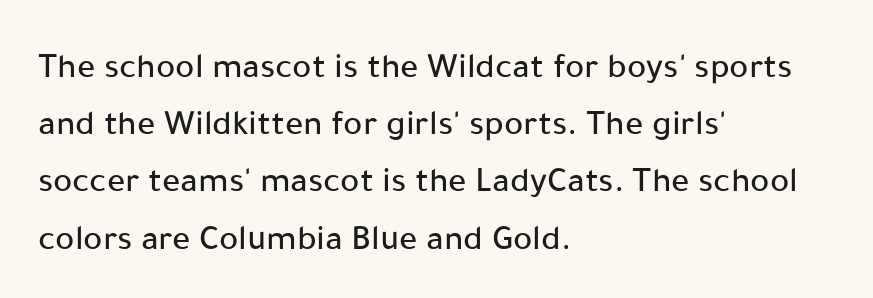
{"serif": "no", "italic": "no", "width": "normal", "stroke_contrast": "low", "x_height": "medium", "monospaced": "no", "underline": "no", "align": "left", "line_spacing": "normal", "line_spacing_ratio": 1.59, "letter_spacing": "normal", "letter_spacing_em": 0.0, "glyph_px": 36}
